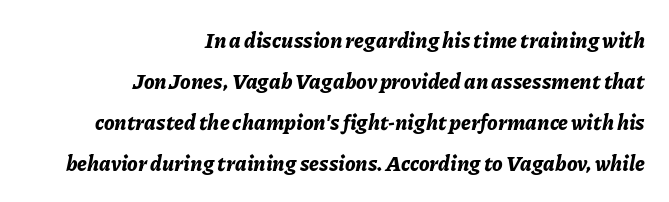
{"italic": "yes", "lean": "right", "slant_degrees": 11, "bold": "yes", "underline": "no", "align": "right", "line_spacing": "loose", "line_spacing_ratio": 1.95, "letter_spacing": "normal", "letter_spacing_em": 0.0, "glyph_px": 21}
